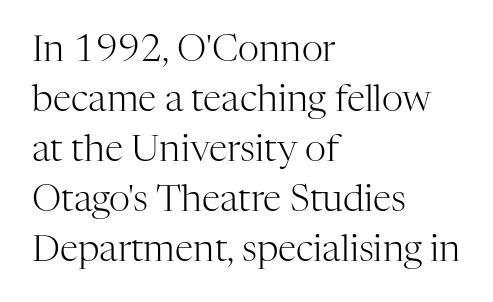
{"serif": "yes", "italic": "no", "bold": "no", "weight": "light", "width": "normal", "stroke_contrast": "high", "x_height": "medium", "monospaced": "no", "underline": "no", "align": "left", "line_spacing": "normal", "line_spacing_ratio": 1.35, "letter_spacing": "normal", "letter_spacing_em": 0.0, "glyph_px": 37}
